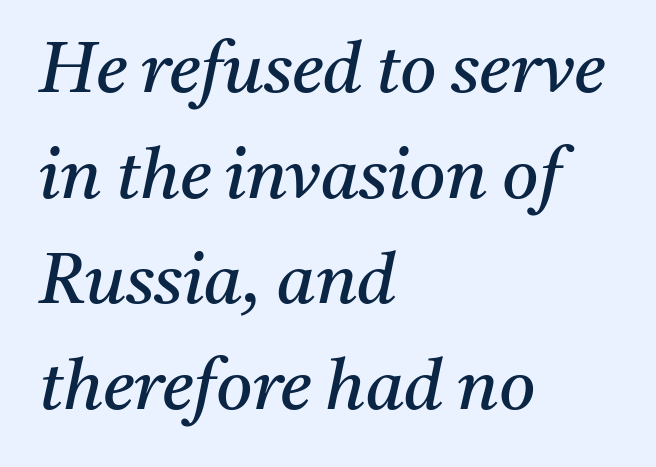
The image shows 70 px regular-weight serif type, italic (leaning right); set left-aligned, normal line spacing (1.51x), normal letter spacing, not underlined; medium stroke contrast and a medium x-height.
